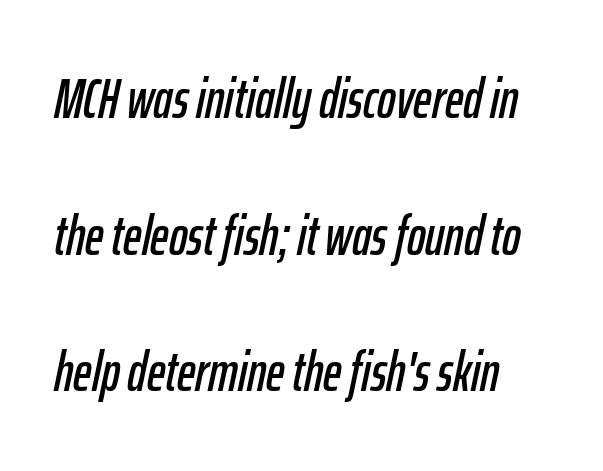
{"italic": "yes", "lean": "right", "slant_degrees": 12, "width": "condensed", "stroke_contrast": "low", "x_height": "medium", "monospaced": "no", "underline": "no", "align": "left", "line_spacing": "loose", "line_spacing_ratio": 2.44, "letter_spacing": "normal", "letter_spacing_em": 0.0, "glyph_px": 56}
